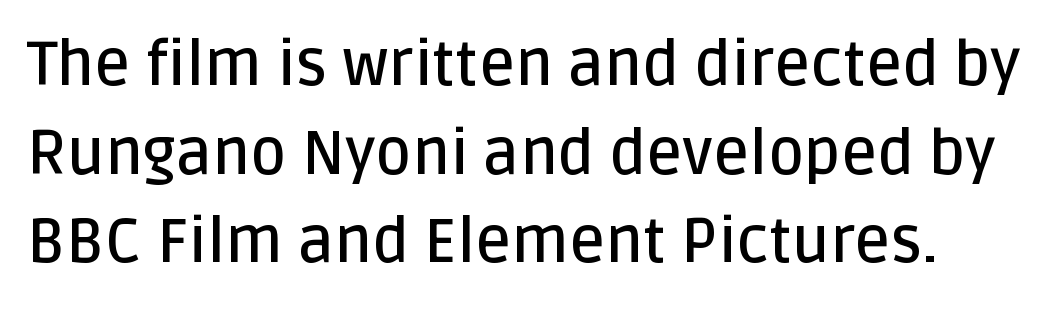
The image shows 62 px semibold sans-serif type, upright; set normal line spacing (1.43x), normal letter spacing, not underlined; low stroke contrast and a large x-height.
